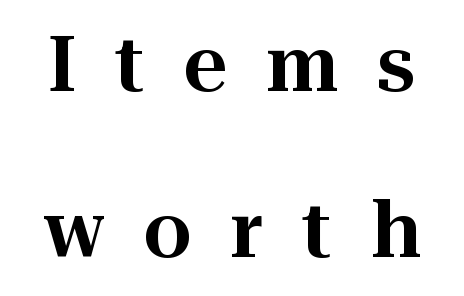
Yep, those are serifs on the letters. In terms of letterspacing, this is a distinctly airy, spread setting. Note the varied advance widths — an 'i' is clearly narrower than an 'm'. If you measured baseline to baseline, you'd find a long distance. The letters stand upright; this is a roman face.
